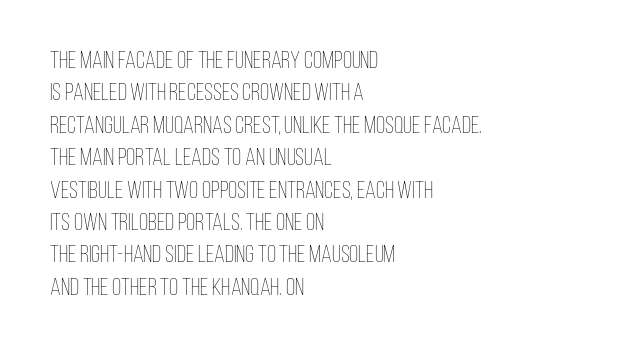
{"italic": "no", "bold": "no", "underline": "no", "align": "left", "line_spacing": "normal", "line_spacing_ratio": 1.35, "letter_spacing": "normal", "letter_spacing_em": 0.0, "glyph_px": 24}
